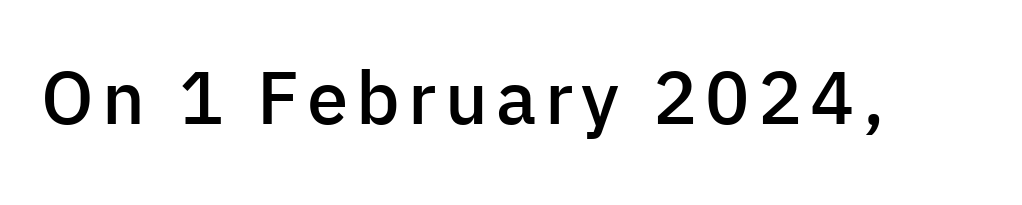
The image shows 74 px semibold sans-serif type, upright; set not underlined; low stroke contrast and a medium x-height.
